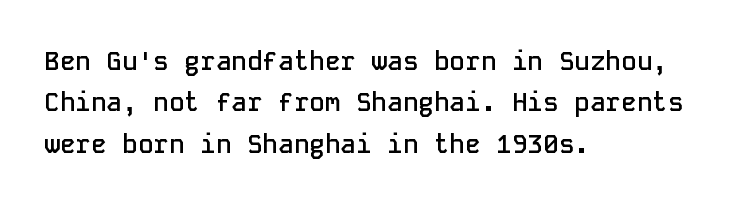
The image shows 26 px text type, upright; set left-aligned, normal line spacing (1.59x), normal letter spacing, not underlined.
